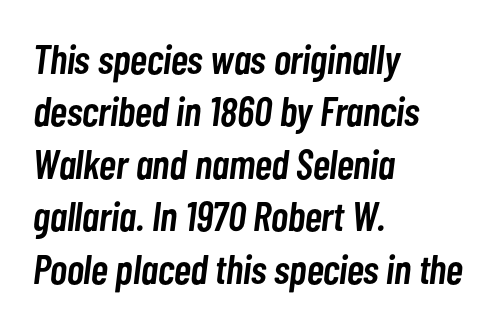
{"italic": "yes", "lean": "right", "slant_degrees": 7, "bold": "semi", "weight": "semibold", "width": "condensed", "stroke_contrast": "low", "x_height": "medium", "monospaced": "no", "underline": "no", "align": "left", "line_spacing": "normal", "line_spacing_ratio": 1.28, "letter_spacing": "normal", "letter_spacing_em": 0.0, "glyph_px": 41}
